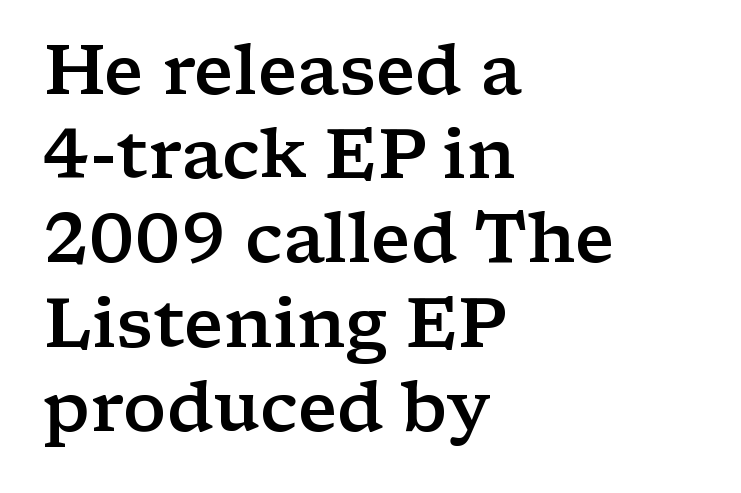
The image shows 69 px semibold, wide serif type, upright; set left-aligned, line spacing 1.22x, normal letter spacing, not underlined; low stroke contrast and a medium x-height.
